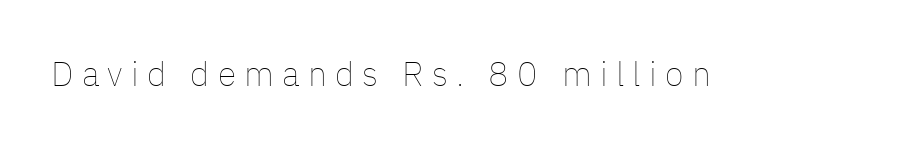
Q: Is the text bold? A: No.
Q: Is the text italic (slanted)? A: No, it is upright.
Q: Is the text underlined? A: No.
Q: Is the spacing between letters normal or unusually wide? A: Unusually wide.
Q: Width (condensed, normal, or wide)? A: Normal.
Q: Stroke contrast? A: Low.
Q: x-height? A: Medium.
Q: Monospaced? A: No.
